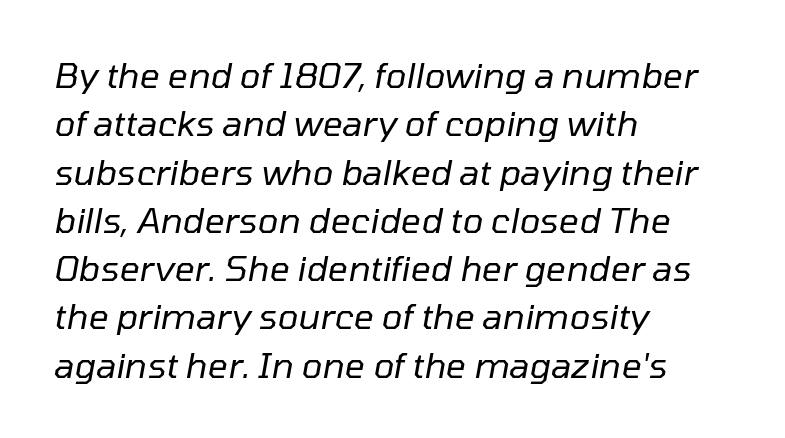
The image shows 35 px regular-weight type, italic (leaning right); set left-aligned, normal line spacing (1.38x), normal letter spacing, not underlined; low stroke contrast and a medium x-height.
